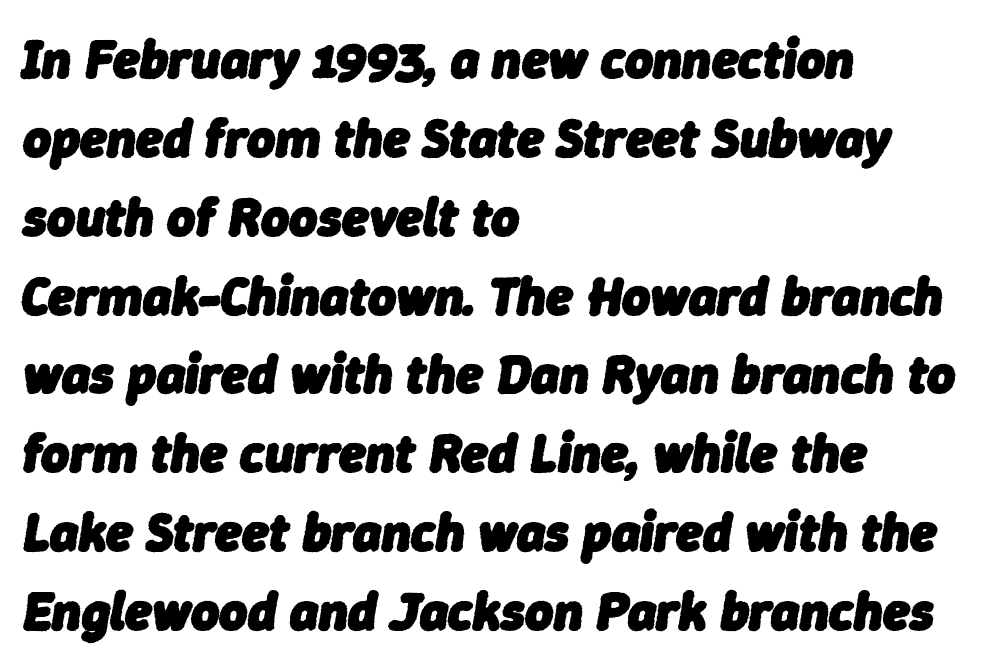
The image shows 54 px heavy type, italic (leaning right); set left-aligned, normal line spacing (1.46x), normal letter spacing, not underlined; low stroke contrast and a medium x-height.
